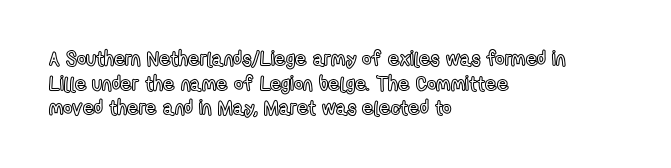
Here the glyphs are tracked normally, forming tight word shapes. The baseline area is clear. Ascenders rise straight up at ninety degrees. These lines stack with their left ends in a neat column.
